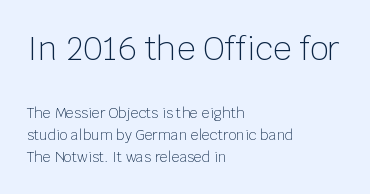
The image shows 32 px light sans-serif type, upright; set left-aligned, normal line spacing (1.57x), normal letter spacing, not underlined; the first (top) block is 2.29x larger; low stroke contrast and a large x-height.
